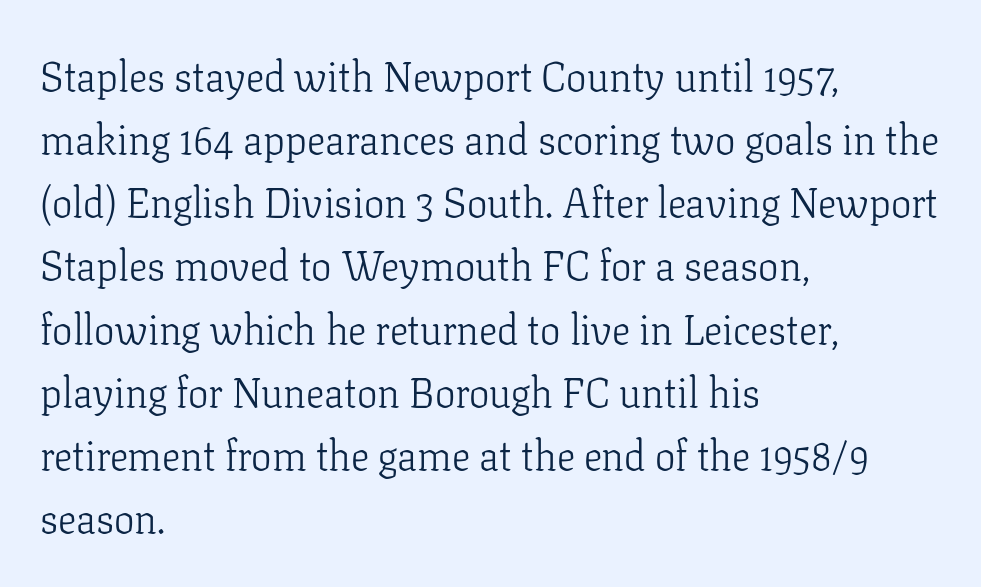
The passage shown is typeset with a serif family. Note the varied advance widths — an 'i' is clearly narrower than an 'm'. Line spacing here is normal. A quiet, ordinary-to-light weight characterises the typeface.
